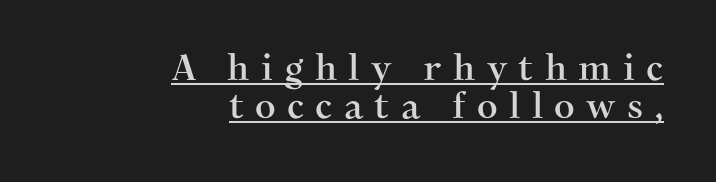
The lines are quadded right. Spacing between characters has been opened up far beyond the box default. This sample has the flowing, uneven cadence of proportional lettering. Is this a sans? No — the strokes have serifs. Is there an underline? Yes — a line sits under the letters.
